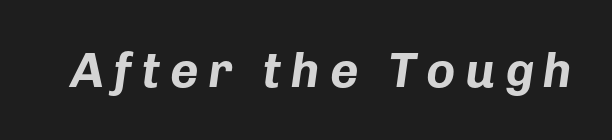
Q: Is the text bold? A: Yes.
Q: Is the text italic (slanted)? A: Yes, it leans right by about 8 degrees.
Q: Is the text underlined? A: No.
Q: Is the spacing between letters normal or unusually wide? A: Unusually wide.
Q: Width (condensed, normal, or wide)? A: Normal.
Q: Stroke contrast? A: Low.
Q: x-height? A: Medium.
Q: Monospaced? A: No.
